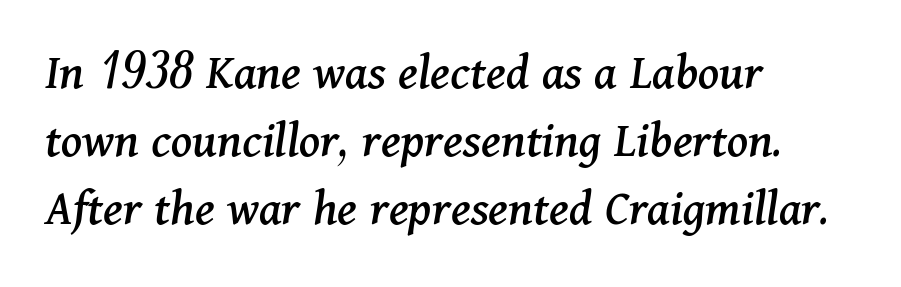
The paragraph has a hard left edge and a soft right edge. The rendering shows small feet on the letterforms — a serif design. Baseline-to-baseline distance is the conventional proportion of letter height. These lines are rendered in a variable-pitch font. Would a proofreader flag this as italicized? Yes.
